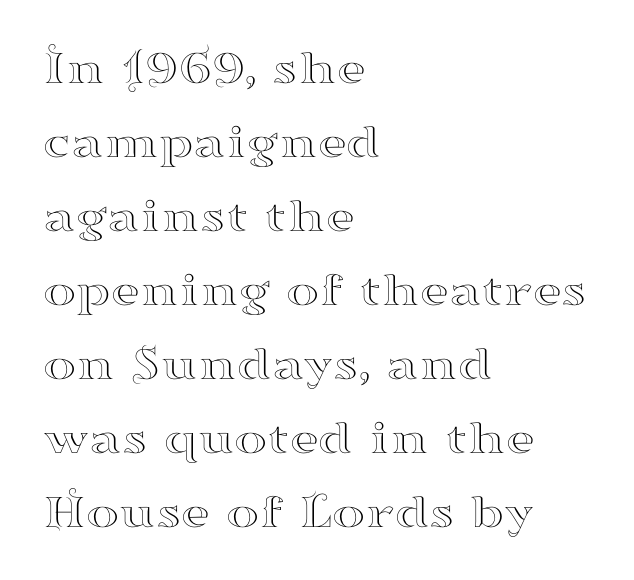
The image shows 50 px wide serif type, upright; set left-aligned, normal line spacing (1.48x), normal letter spacing, not underlined; high stroke contrast and a small x-height.
